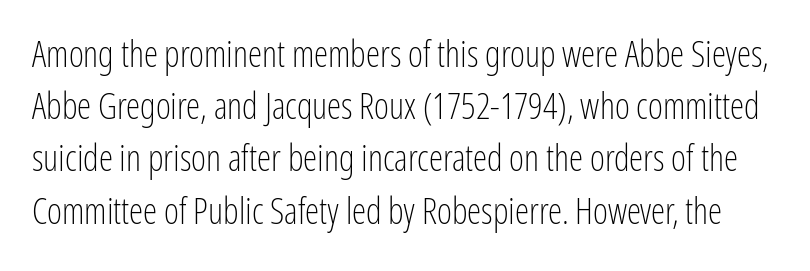
How are the letters spaced? Ordinarily, with no added tracking. Is this a heavy cut? Hardly; it is regular or lighter. This rendering employs a face without finishing strokes, i.e., a sans-serif. Note the varied advance widths — an 'i' is clearly narrower than an 'm'.
